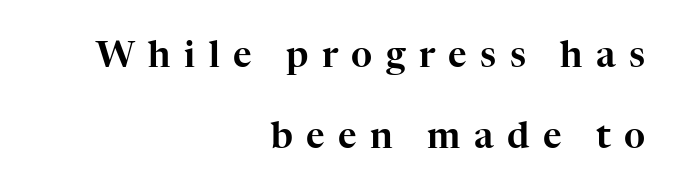
The image shows 36 px serif type, upright; set right-aligned, loose line spacing (2.25x), unusually wide letter spacing (+0.37 em), not underlined; high stroke contrast and a medium x-height.
